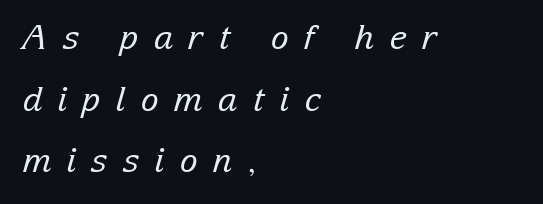
Note the varied advance widths — an 'i' is clearly narrower than an 'm'. The letterforms stand isolated, each surrounded by extra space. An italicized treatment has been applied to the whole sample. I'd call this a serif setting — the letters wear small feet. A classic flush-left, rag-right setting is used for this passage. On a weight scale, this lands at 450 or below.
